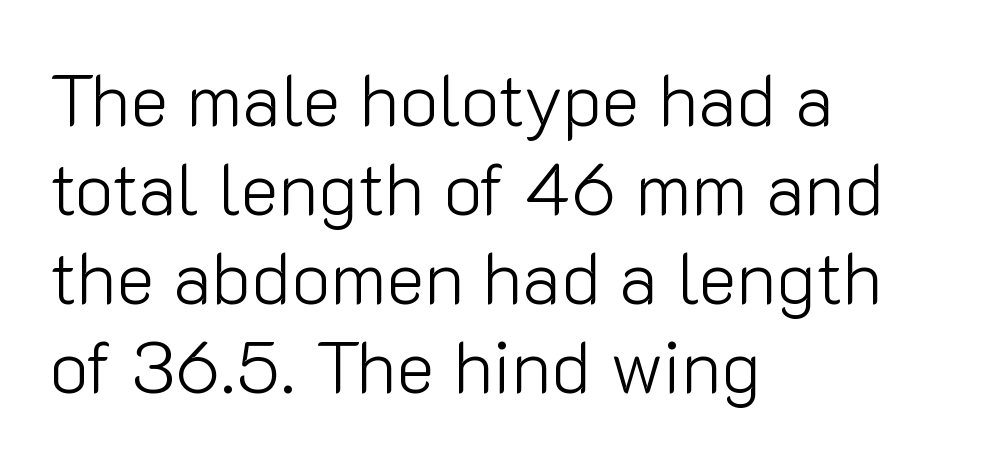
{"serif": "no", "italic": "no", "bold": "no", "weight": "light", "width": "normal", "stroke_contrast": "low", "x_height": "medium", "monospaced": "no", "underline": "no", "align": "left", "line_spacing_ratio": 1.22, "letter_spacing": "normal", "letter_spacing_em": 0.0, "glyph_px": 73}
